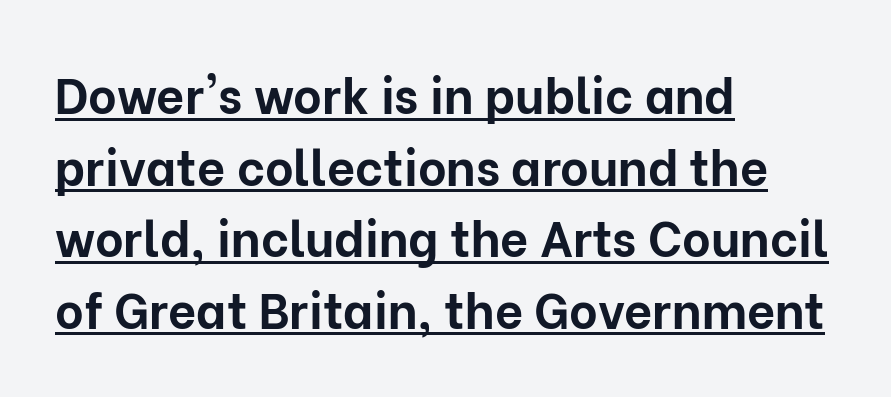
Each line starts at the same left margin while the right side varies. These lines are rendered in a variable-pitch font. Each line of the rendering has a horizontal stroke beneath the glyphs. These lines carry a lot of weight — the face is fully bold.
